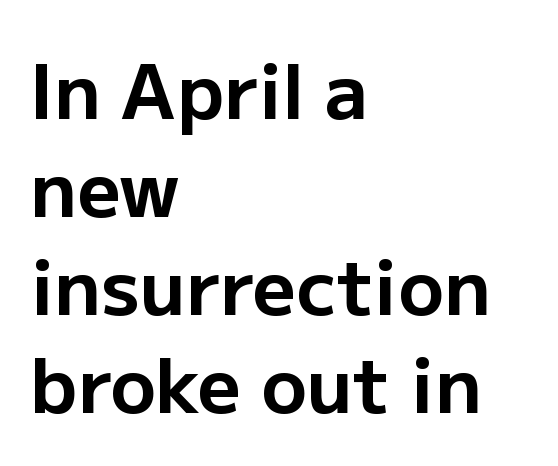
The image shows 76 px bold sans-serif type, upright; set left-aligned, normal line spacing (1.29x), normal letter spacing, not underlined; low stroke contrast and a medium x-height.
